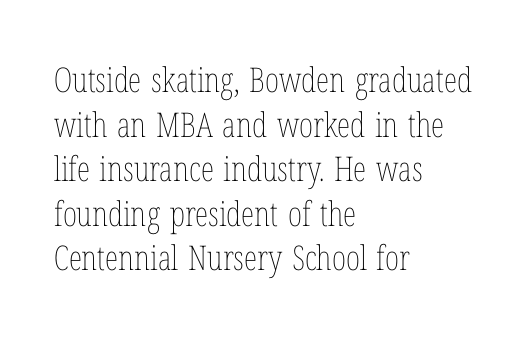
{"italic": "no", "bold": "no", "weight": "thin", "width": "condensed", "stroke_contrast": "low", "x_height": "medium", "monospaced": "no", "underline": "no", "align": "left", "line_spacing": "normal", "line_spacing_ratio": 1.31, "letter_spacing": "normal", "letter_spacing_em": 0.0, "glyph_px": 34}
